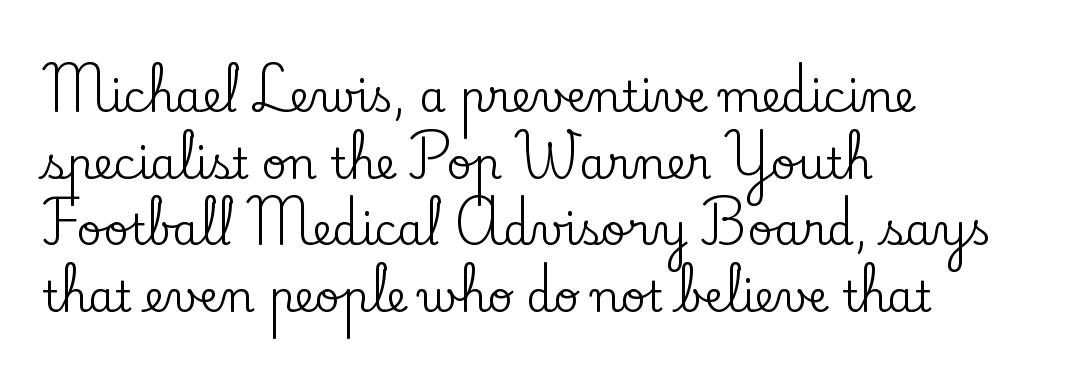
The image shows 43 px serif type, upright; set left-aligned, normal line spacing (1.55x), normal letter spacing, not underlined; low stroke contrast and a small x-height.
